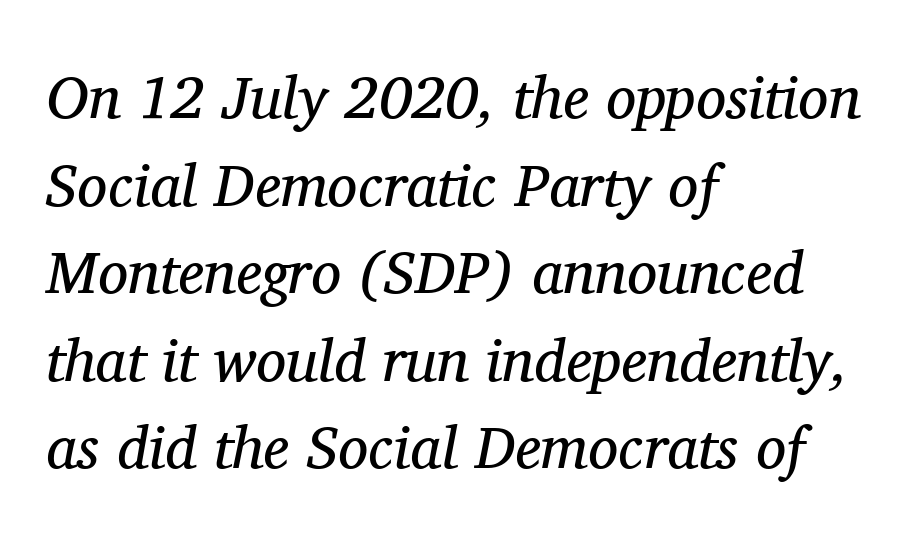
There is no visible air inserted between adjacent glyphs. Weight: not bold — regular or lighter. You could not count columns in this text — the font is proportionally spaced. Classification — serif. The axis of the letterforms is tilted away from vertical.
